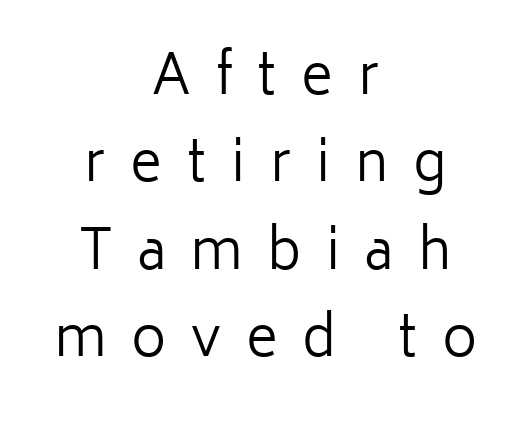
The image shows 54 px regular-weight sans-serif type, upright; set centered, normal line spacing (1.62x), unusually wide letter spacing (+0.46 em), not underlined; low stroke contrast and a medium x-height.
